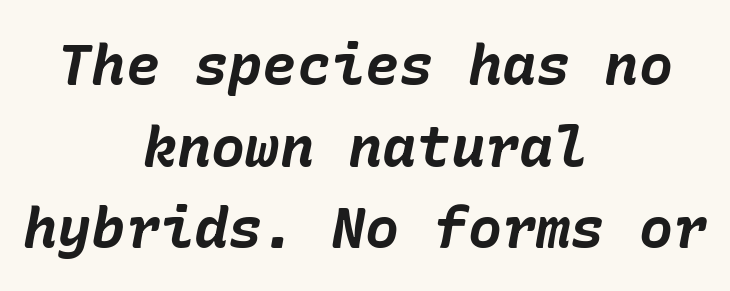
The image shows 57 px bold type, italic (leaning right); set centered, normal line spacing (1.43x), normal letter spacing, not underlined; low stroke contrast and a medium x-height.
